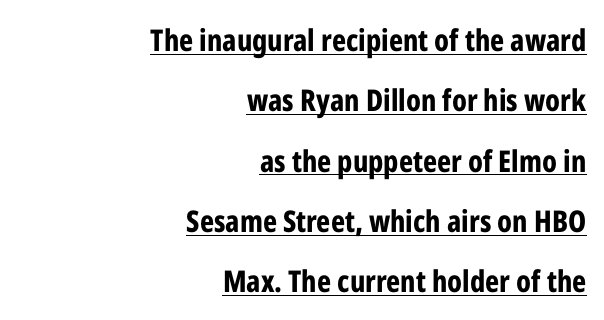
Q: Is the text bold? A: Yes.
Q: Is the text italic (slanted)? A: No, it is upright.
Q: Is the typeface a serif or a sans-serif typeface? A: Sans-serif.
Q: Is the text underlined? A: Yes.
Q: How is the paragraph aligned? A: Right-aligned.
Q: Is the spacing between letters normal or unusually wide? A: Normal.
Q: Is the spacing between lines tight, normal or loose? A: Loose.
Q: Width (condensed, normal, or wide)? A: Condensed.
Q: Stroke contrast? A: Low.
Q: x-height? A: Medium.
Q: Monospaced? A: No.
